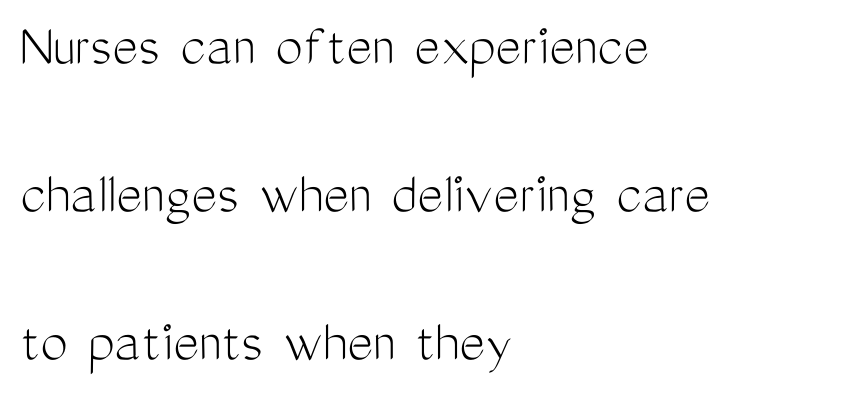
{"serif": "no", "italic": "no", "bold": "no", "weight": "light", "width": "condensed", "stroke_contrast": "medium", "x_height": "medium", "monospaced": "no", "underline": "no", "align": "left", "line_spacing": "loose", "line_spacing_ratio": 2.43, "letter_spacing": "normal", "letter_spacing_em": 0.0, "glyph_px": 61}
